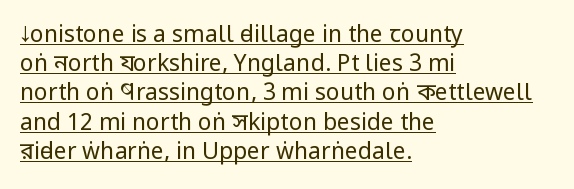
Q: Is the text bold? A: No.
Q: Is the text italic (slanted)? A: No, it is upright.
Q: Is the text underlined? A: Yes.
Q: How is the paragraph aligned? A: Left-aligned.
Q: Is the spacing between letters normal or unusually wide? A: Normal.
Q: Is the spacing between lines tight, normal or loose? A: Normal.
